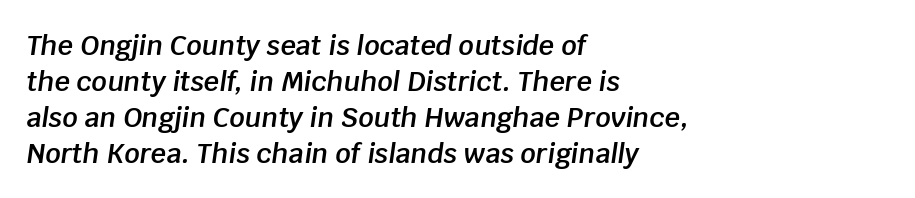
The image shows 27 px text type, italic (leaning right); set left-aligned, normal line spacing (1.33x), normal letter spacing, not underlined.
